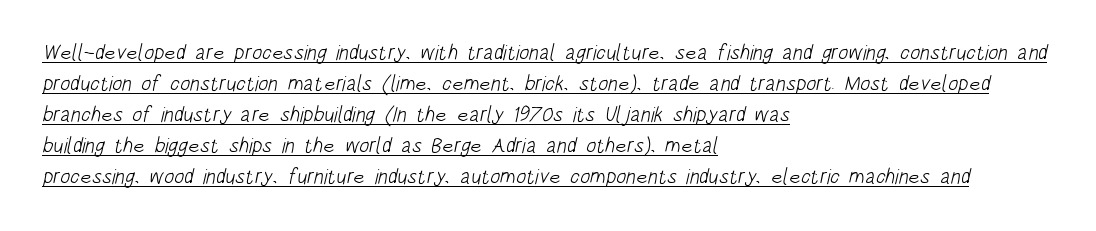
The image shows 21 px text type; set left-aligned, normal line spacing (1.48x), normal letter spacing, underlined.
